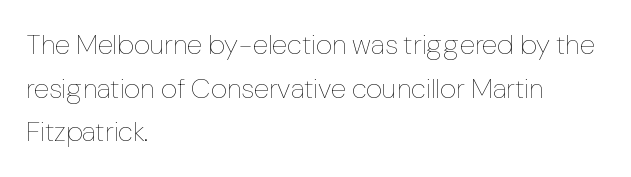
Proportional: the letters do not fall into vertical columns. Ink coverage per letter is moderate at most. Do the letters lean? They stand straight. Letter spacing: default. Each new line begins a customary step beneath the previous one. Reading down the block, your eye returns to a fixed left position each line.
